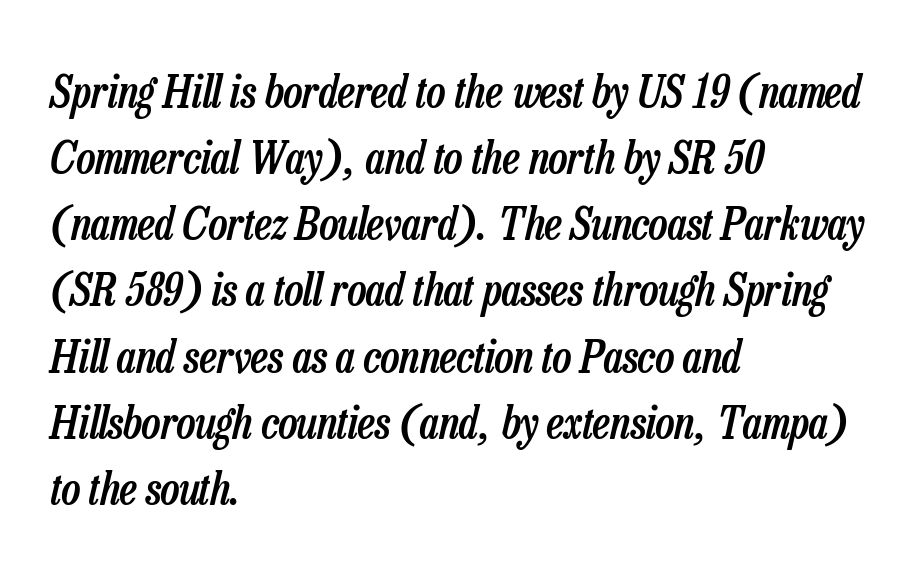
{"italic": "yes", "lean": "right", "slant_degrees": 13, "bold": "semi", "weight": "semibold", "width": "condensed", "stroke_contrast": "low", "x_height": "medium", "monospaced": "no", "underline": "no", "align": "left", "line_spacing": "normal", "line_spacing_ratio": 1.47, "letter_spacing": "normal", "letter_spacing_em": 0.0, "glyph_px": 45}
